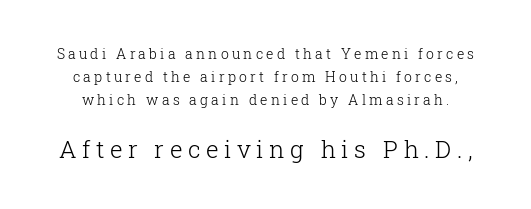
The weight would be labelled regular, book, light, or lighter still. The letters are spread apart with noticeably loose tracking. The glyphs are unaccompanied by any horizontal stroke below them. Tall strokes in this sample are plumb rather than angled.
